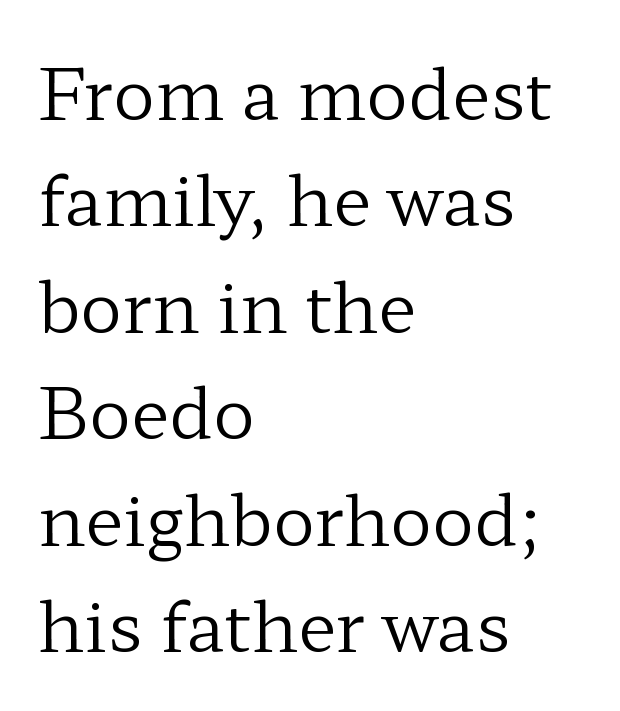
The image shows 70 px regular-weight, wide serif type, upright; set left-aligned, normal line spacing (1.52x), normal letter spacing, not underlined; low stroke contrast and a medium x-height.
